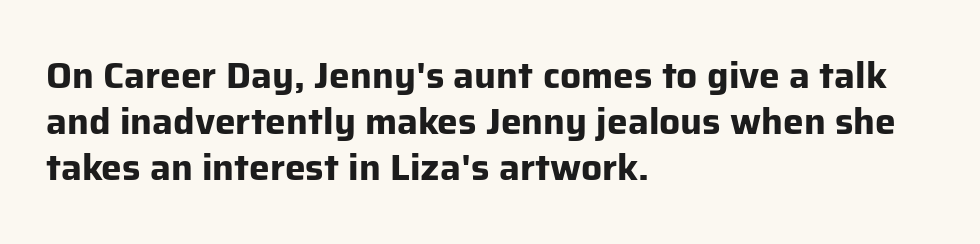
The image shows 37 px bold sans-serif type, upright; set left-aligned, normal line spacing (1.25x), normal letter spacing, not underlined; low stroke contrast and a medium x-height.
